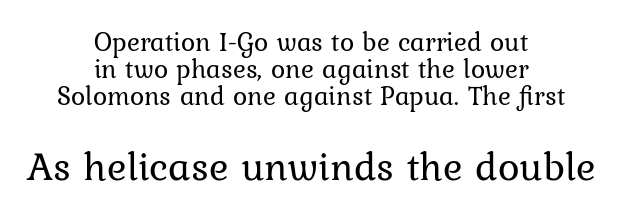
Looks like regular typesetting: each glyph gets only the width it needs. No extra tracking has been applied to these lines. The leading is snug, giving the passage a crowded texture. Counters stay open thanks to moderate or lighter strokes.
